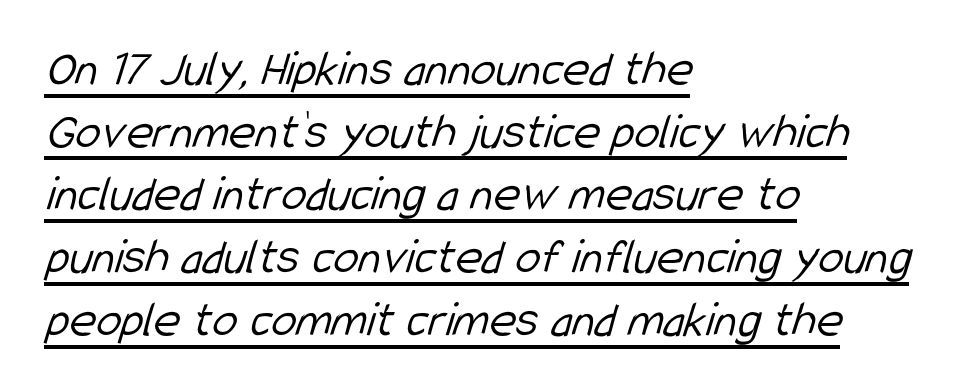
The image shows 51 px light, condensed sans-serif type; set left-aligned, line spacing 1.23x, normal letter spacing, underlined; low stroke contrast and a medium x-height.
